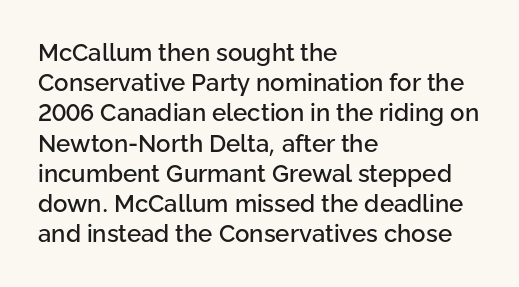
The image shows 24 px text type, upright; set left-aligned, normal line spacing (1.26x), normal letter spacing, not underlined.
